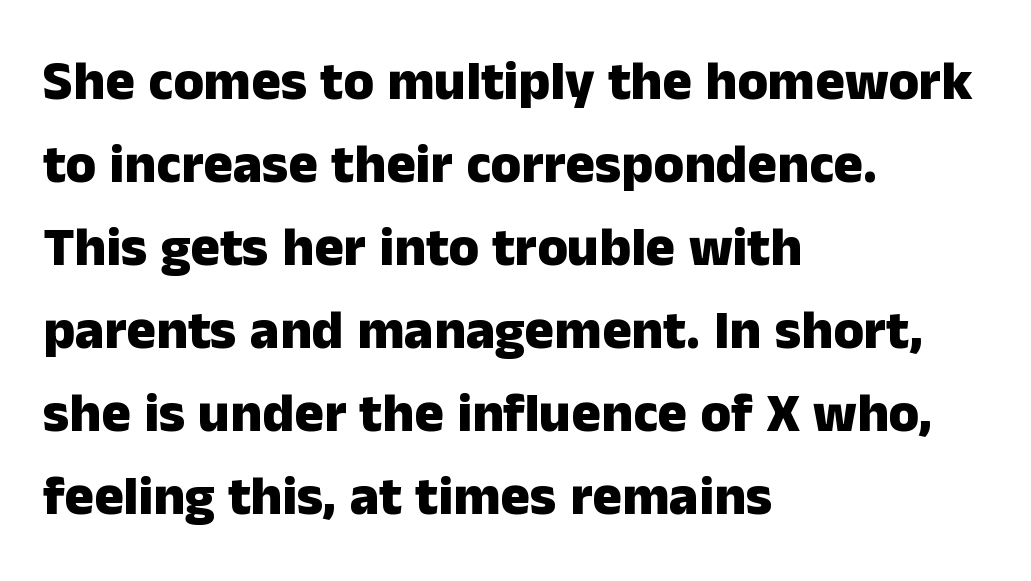
The space beneath each line is pristine and unruled. Letter spacing: default. Short and long lines alike share a common starting point at left. Compared with typical paragraphs, the rows here are spaced about the same.
